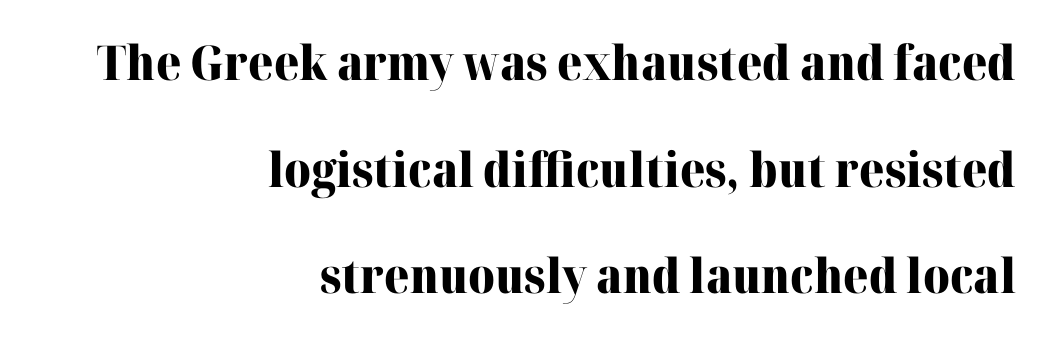
Q: Is the text bold? A: Yes.
Q: Is the text italic (slanted)? A: No, it is upright.
Q: Is the typeface a serif or a sans-serif typeface? A: Serif.
Q: Is the text underlined? A: No.
Q: How is the paragraph aligned? A: Right-aligned.
Q: Is the spacing between letters normal or unusually wide? A: Normal.
Q: Is the spacing between lines tight, normal or loose? A: Loose.
Q: Width (condensed, normal, or wide)? A: Normal.
Q: Stroke contrast? A: High.
Q: x-height? A: Medium.
Q: Monospaced? A: No.
